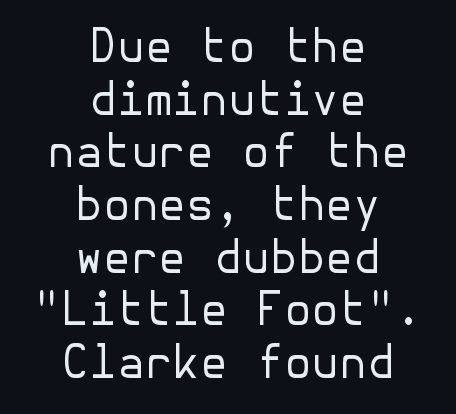
Q: Is the text bold? A: No.
Q: Is the text italic (slanted)? A: No, it is upright.
Q: Is the typeface a serif or a sans-serif typeface? A: Sans-serif.
Q: Is the text underlined? A: No.
Q: How is the paragraph aligned? A: Centered.
Q: Is the spacing between letters normal or unusually wide? A: Normal.
Q: Width (condensed, normal, or wide)? A: Normal.
Q: Stroke contrast? A: Low.
Q: x-height? A: Medium.
